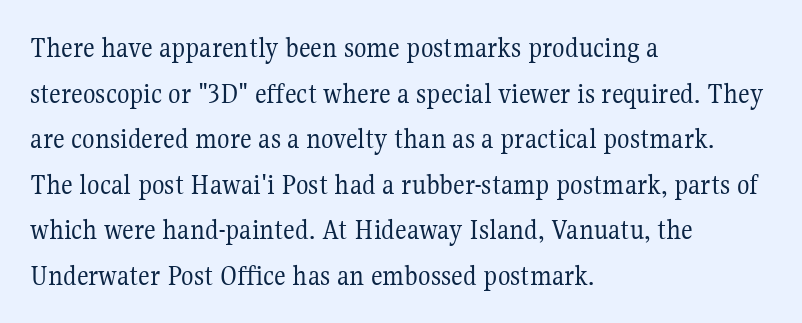
{"serif": "yes", "italic": "no", "bold": "no", "weight": "regular", "width": "normal", "stroke_contrast": "medium", "x_height": "medium", "monospaced": "no", "underline": "no", "align": "left", "line_spacing": "normal", "line_spacing_ratio": 1.57, "letter_spacing": "normal", "letter_spacing_em": 0.0, "glyph_px": 29}
